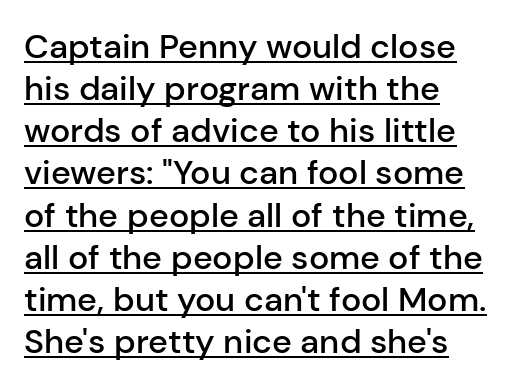
Underlining? Definitely there. Proportional: the letters do not fall into vertical columns. In terms of weight, the rendering is demibold, just under bold. The font family rendered here belongs to the sans-serif group.
